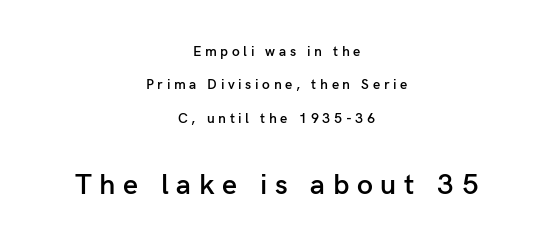
Q: Is the text bold? A: Semi-bold.
Q: Is the text italic (slanted)? A: No, it is upright.
Q: Is the typeface a serif or a sans-serif typeface? A: Sans-serif.
Q: Is the text underlined? A: No.
Q: How is the paragraph aligned? A: Centered.
Q: Is the spacing between letters normal or unusually wide? A: Unusually wide.
Q: Is the spacing between lines tight, normal or loose? A: Loose.
Q: Which block of text is set in a larger size, the first (top) or the second (bottom)? A: The second (bottom) one.
Q: Width (condensed, normal, or wide)? A: Normal.
Q: Stroke contrast? A: Low.
Q: x-height? A: Medium.
Q: Monospaced? A: No.
